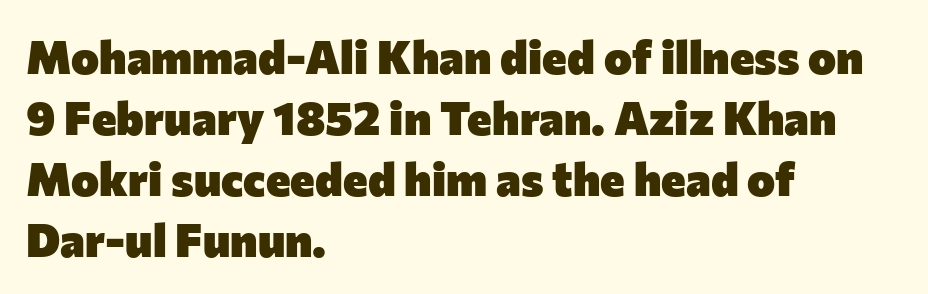
The image shows 47 px heavy sans-serif type, upright; set left-aligned, normal line spacing (1.3x), normal letter spacing, not underlined; low stroke contrast and a medium x-height.
